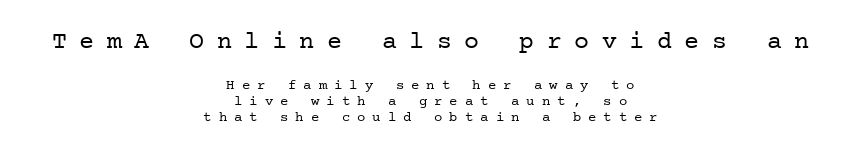
Type size steps down from the first block to the second. If you folded the block vertically in half, each line would mirror itself in length. The axis of the letterforms is exactly vertical. Nobody drew a line under any word here. Nothing heavy about these letters — not bold at all.
